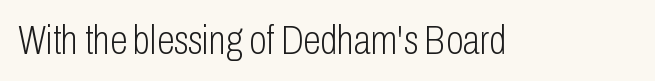
Q: Is the text bold? A: No.
Q: Is the text italic (slanted)? A: No, it is upright.
Q: Is the typeface a serif or a sans-serif typeface? A: Sans-serif.
Q: Is the text underlined? A: No.
Q: Is the spacing between letters normal or unusually wide? A: Normal.
Q: Width (condensed, normal, or wide)? A: Condensed.
Q: Stroke contrast? A: Low.
Q: x-height? A: Medium.
Q: Monospaced? A: No.
